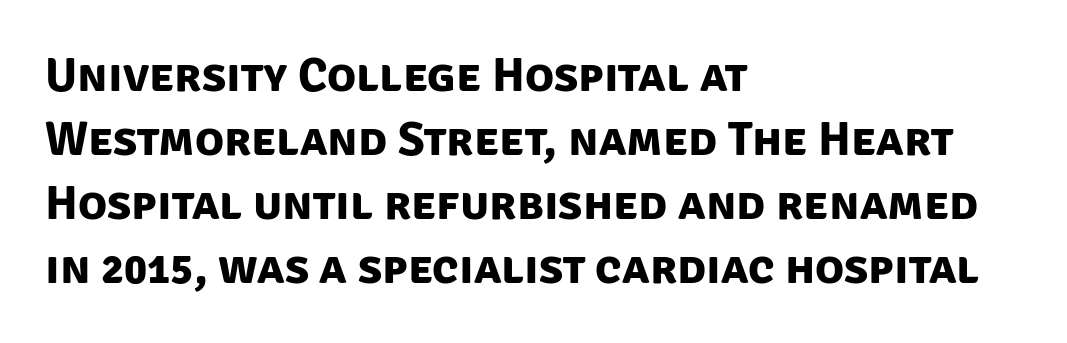
The zone under the glyphs is completely vacant. Horizontally, the lines are justified to the leading edge only. The space between consecutive lines is moderate. This sample uses a sans-serif face.
